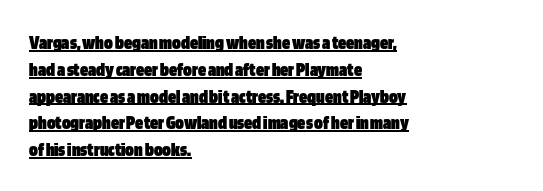
Q: Is the text bold? A: Yes.
Q: Is the text italic (slanted)? A: No, it is upright.
Q: Is the text underlined? A: Yes.
Q: How is the paragraph aligned? A: Left-aligned.
Q: Is the spacing between letters normal or unusually wide? A: Normal.
Q: Is the spacing between lines tight, normal or loose? A: Normal.
